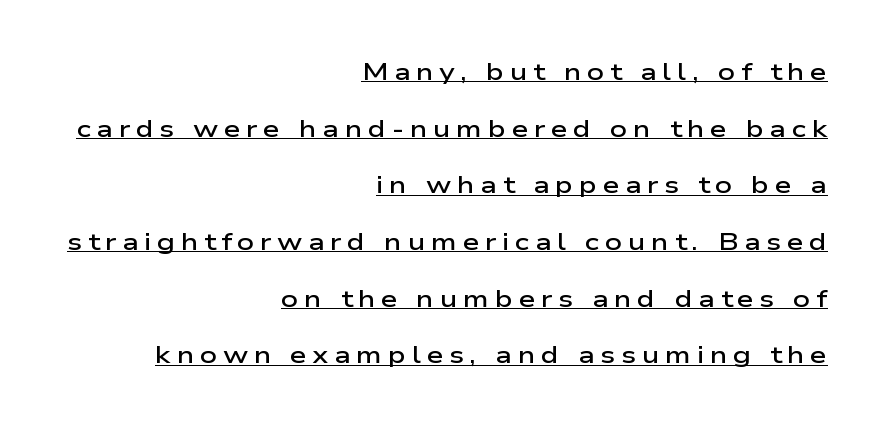
The strokes are fattened partway — semibold, not bold. Is the letter spacing exaggerated? Yes — the characters are pushed far apart. This rendering uses right alignment, leaving the left contour irregular. Emphasis is given by a line drawn under the lettering. A typesetter would call this leading open, well beyond the default.
